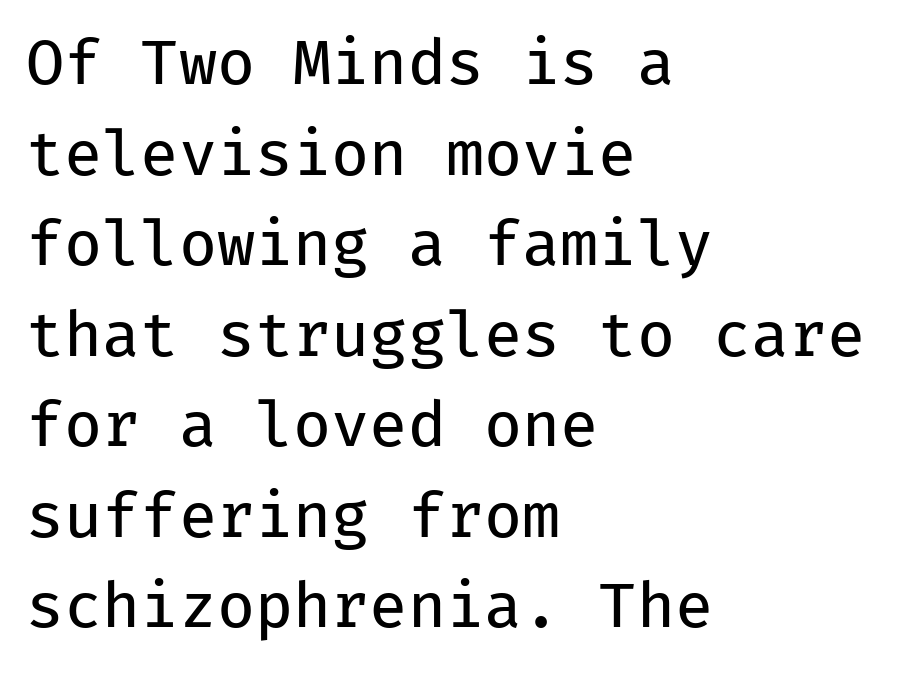
The image shows 62 px regular-weight sans-serif type, upright, monospaced; set left-aligned, normal line spacing (1.46x), normal letter spacing, not underlined; low stroke contrast and a medium x-height.
